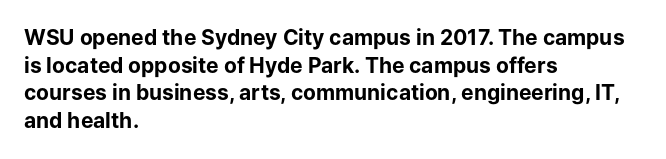
{"italic": "no", "bold": "yes", "underline": "no", "align": "left", "line_spacing": "normal", "line_spacing_ratio": 1.32, "letter_spacing": "normal", "letter_spacing_em": 0.0, "glyph_px": 21}
